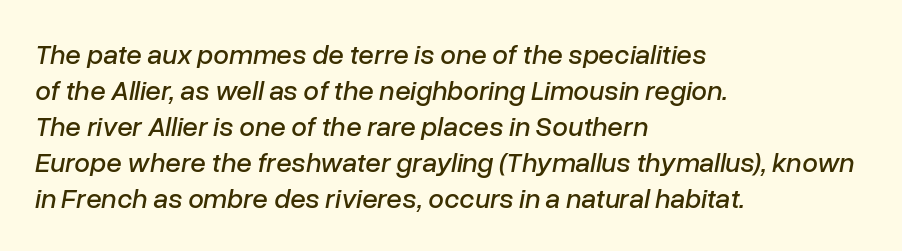
Interline gaps are of average width in this sample. Underline: absent. Between one letter and the next there's only the usual sliver of space. Looking at the ascenders, they clearly lean. A typesetter would call this proportional, since set widths differ per character. Every row of glyphs begins at an identical x-position on the left.
